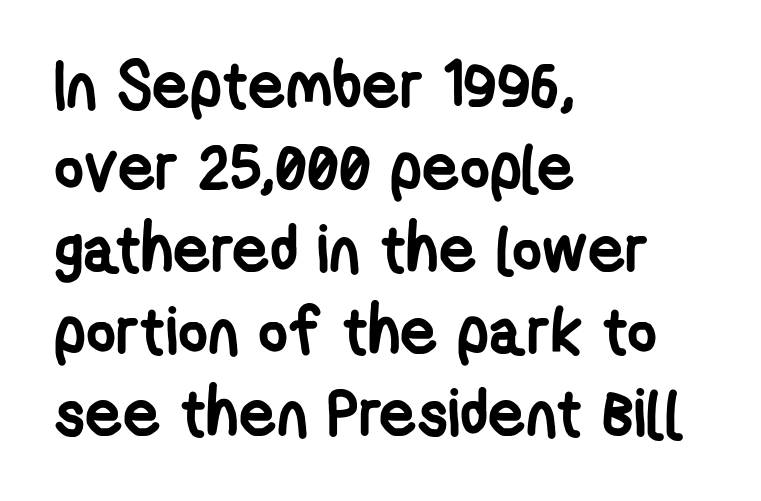
{"serif": "no", "bold": "yes", "weight": "semibold", "width": "condensed", "stroke_contrast": "low", "x_height": "medium", "monospaced": "no", "underline": "no", "align": "left", "line_spacing": "normal", "line_spacing_ratio": 1.26, "letter_spacing": "normal", "letter_spacing_em": 0.0, "glyph_px": 65}
